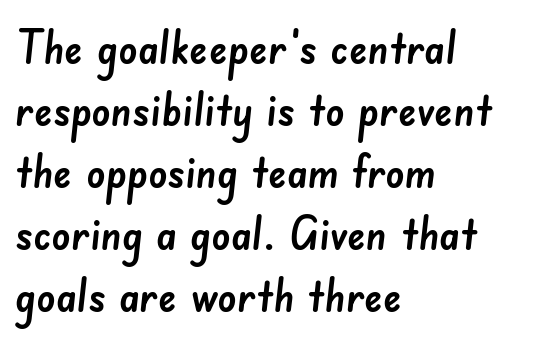
The image shows 47 px sans-serif type; set left-aligned, normal line spacing (1.32x), normal letter spacing, not underlined; low stroke contrast and a small x-height.
